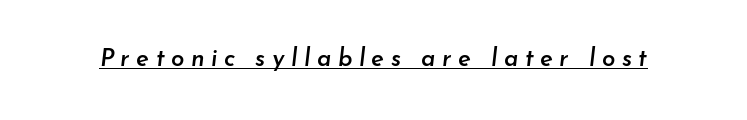
{"italic": "yes", "lean": "right", "slant_degrees": 7, "bold": "semi", "underline": "yes", "letter_spacing": "wide", "letter_spacing_em": 0.27, "glyph_px": 24}
